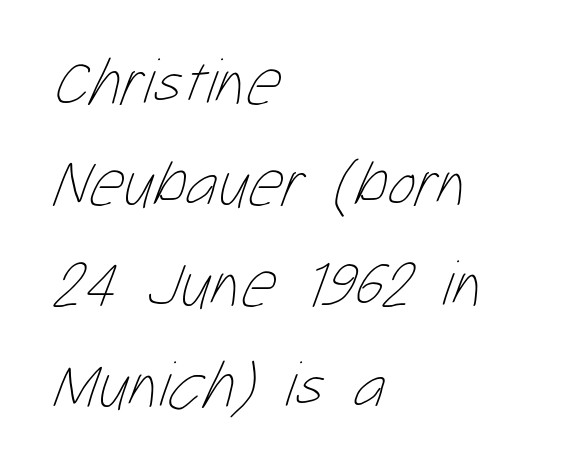
Q: Is the text bold? A: No.
Q: Is the text underlined? A: No.
Q: How is the paragraph aligned? A: Left-aligned.
Q: Is the spacing between letters normal or unusually wide? A: Normal.
Q: Is the spacing between lines tight, normal or loose? A: Normal.
Q: Width (condensed, normal, or wide)? A: Condensed.
Q: Stroke contrast? A: Low.
Q: x-height? A: Medium.
Q: Monospaced? A: No.
